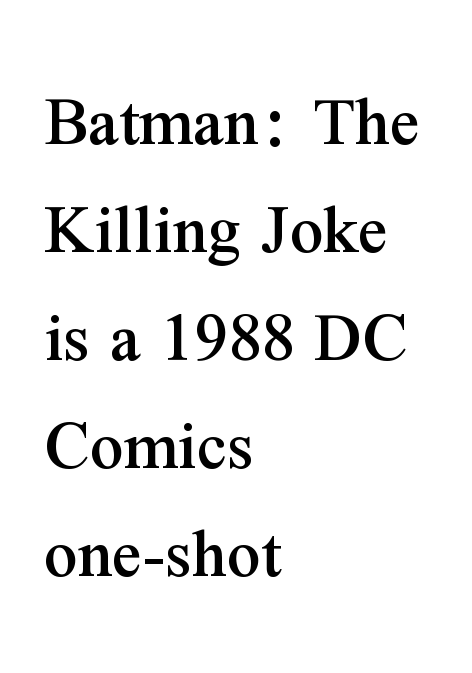
{"serif": "yes", "italic": "no", "width": "normal", "stroke_contrast": "medium", "x_height": "medium", "monospaced": "no", "underline": "no", "align": "left", "line_spacing": "normal", "line_spacing_ratio": 1.46, "letter_spacing": "normal", "letter_spacing_em": 0.0, "glyph_px": 74}
